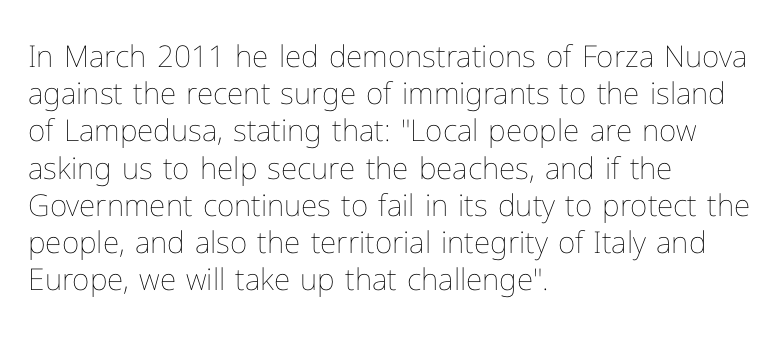
{"italic": "no", "bold": "no", "weight": "thin", "width": "normal", "stroke_contrast": "low", "x_height": "medium", "monospaced": "no", "underline": "no", "align": "left", "line_spacing_ratio": 1.24, "letter_spacing": "normal", "letter_spacing_em": 0.0, "glyph_px": 30}
